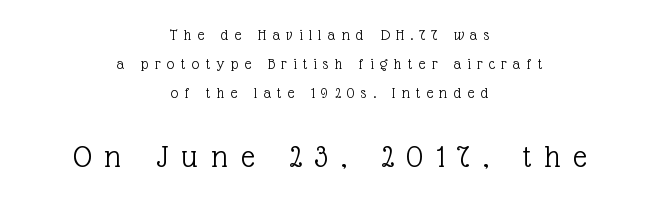
The image shows 33 px light serif type, upright; set centered, line spacing 1.81x, unusually wide letter spacing (+0.4 em), not underlined; the second (bottom) block is 2.06x larger; a medium x-height.
